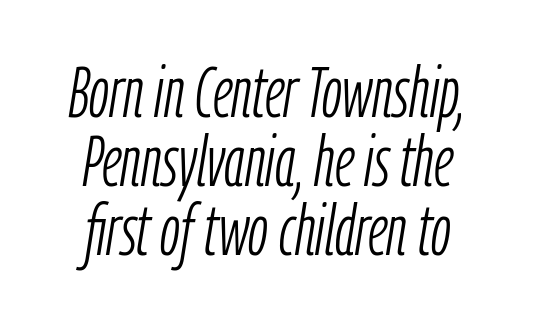
Q: Is the text bold? A: No.
Q: Is the text italic (slanted)? A: Yes, it leans right by about 9 degrees.
Q: Is the text underlined? A: No.
Q: How is the paragraph aligned? A: Centered.
Q: Is the spacing between letters normal or unusually wide? A: Normal.
Q: Is the spacing between lines tight, normal or loose? A: Tight.
Q: Width (condensed, normal, or wide)? A: Condensed.
Q: Stroke contrast? A: Low.
Q: x-height? A: Medium.
Q: Monospaced? A: No.
